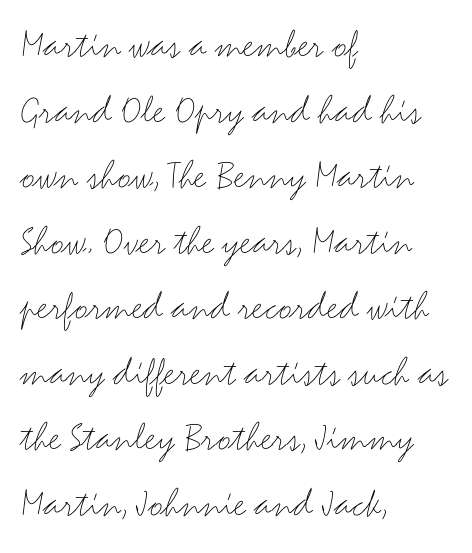
Is this a fixed-width face? No — the glyphs have proportional, varying widths. Any mark beneath the type? The region is blank. In terms of letterform style, serifs are entirely absent. The gaps between neighbouring characters are ordinary and unremarkable.
